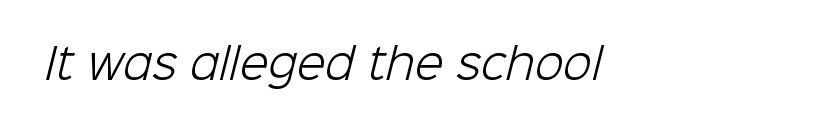
The image shows 42 px light sans-serif type; set normal letter spacing, not underlined; low stroke contrast and a medium x-height.
